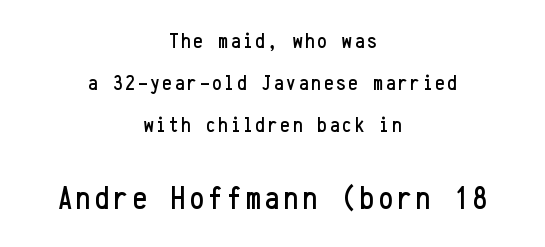
The image shows 32 px condensed sans-serif type, upright, monospaced; set centered, loose line spacing (2.0x), not underlined; the second (bottom) block is 1.52x larger; low stroke contrast and a medium x-height.
